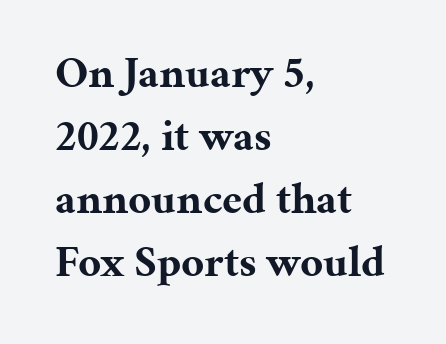
The image shows 44 px bold serif type, upright; set left-aligned, normal line spacing (1.43x), normal letter spacing, not underlined; medium stroke contrast and a medium x-height.
